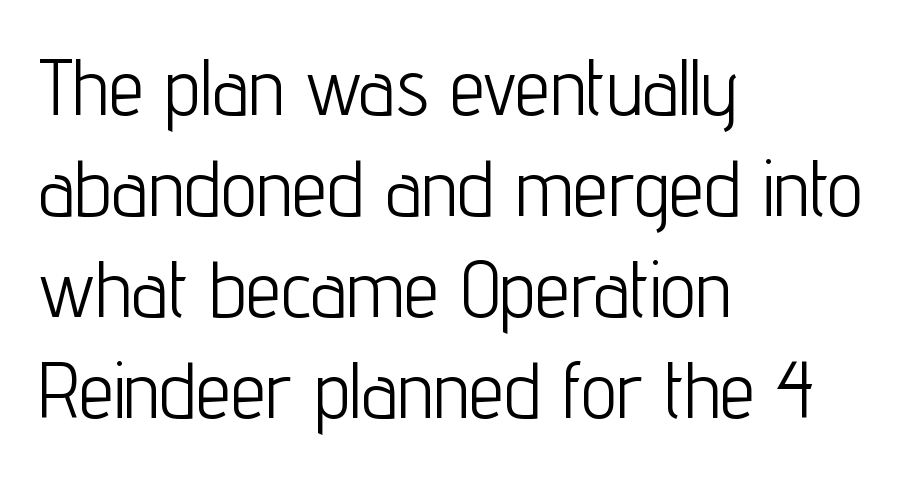
The image shows 79 px light, condensed sans-serif type, upright; set left-aligned, normal line spacing (1.28x), normal letter spacing, not underlined; low stroke contrast and a medium x-height.
